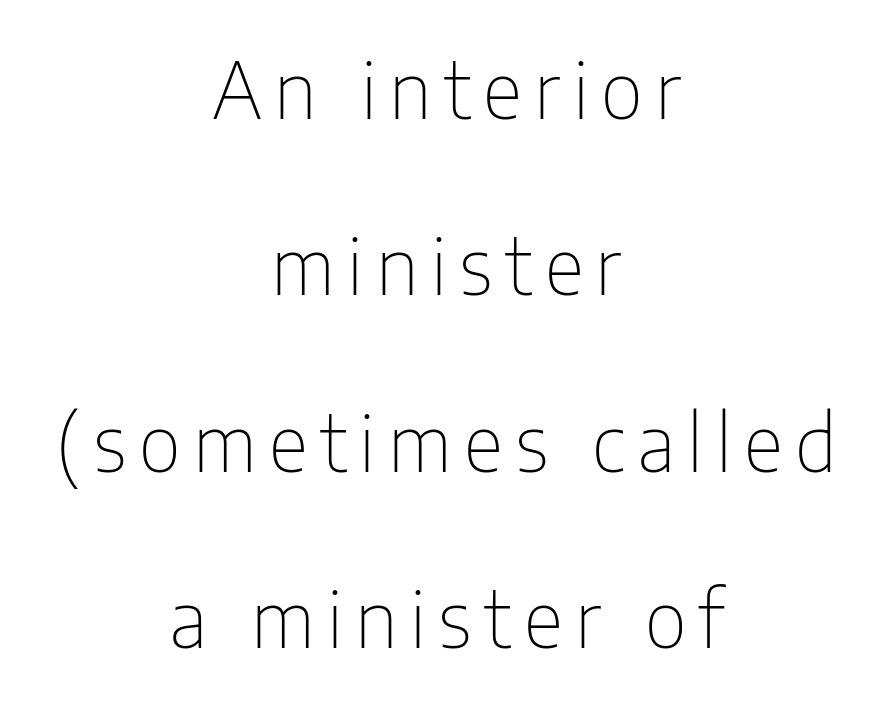
Q: Is the text bold? A: No.
Q: Is the text italic (slanted)? A: No, it is upright.
Q: Is the typeface a serif or a sans-serif typeface? A: Sans-serif.
Q: Is the text underlined? A: No.
Q: How is the paragraph aligned? A: Centered.
Q: Is the spacing between lines tight, normal or loose? A: Loose.
Q: Width (condensed, normal, or wide)? A: Condensed.
Q: Stroke contrast? A: Low.
Q: x-height? A: Medium.
Q: Monospaced? A: No.
